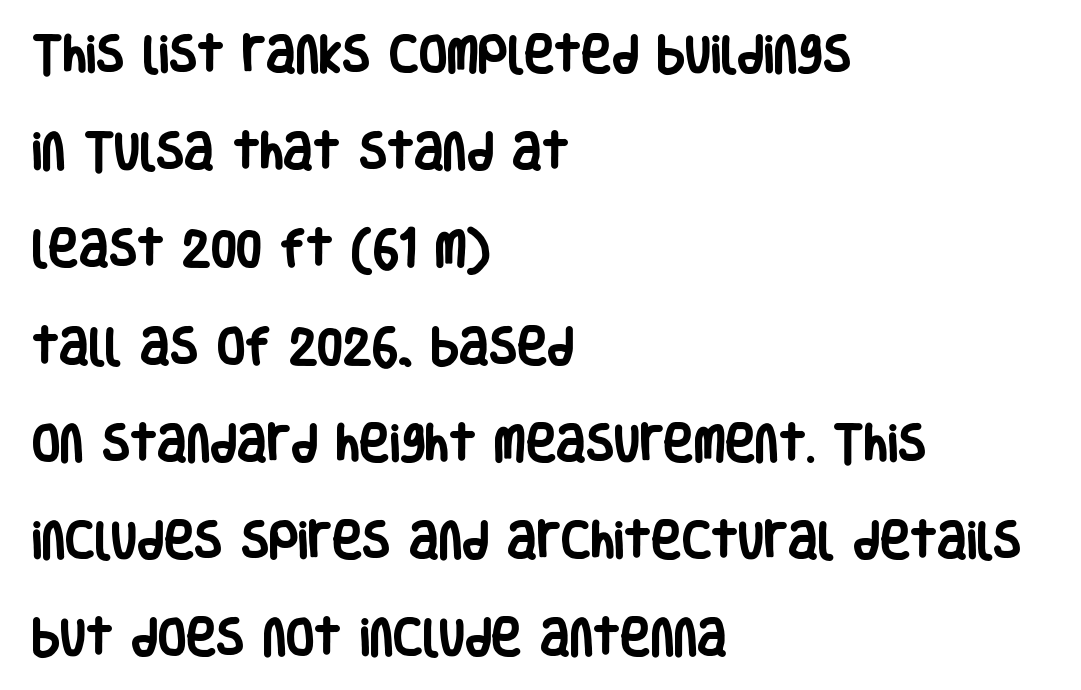
The image shows 41 px heavy, condensed sans-serif type, upright; set left-aligned, loose line spacing (2.37x), normal letter spacing, not underlined; low stroke contrast and a large x-height.
